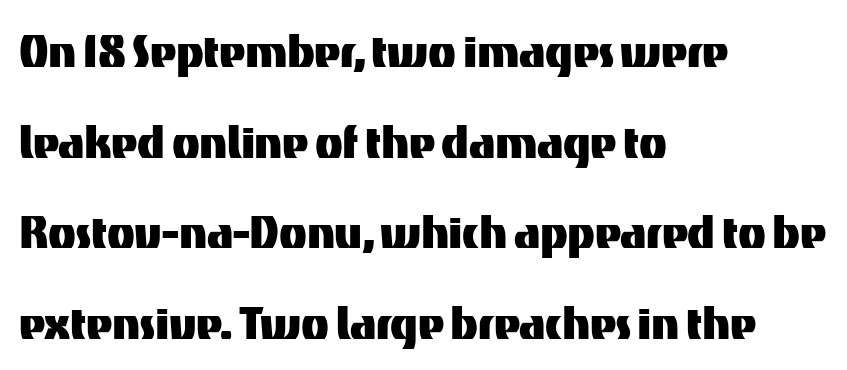
The image shows 57 px sans-serif type, upright; set left-aligned, normal line spacing (1.59x), normal letter spacing, not underlined; medium stroke contrast and a medium x-height.
